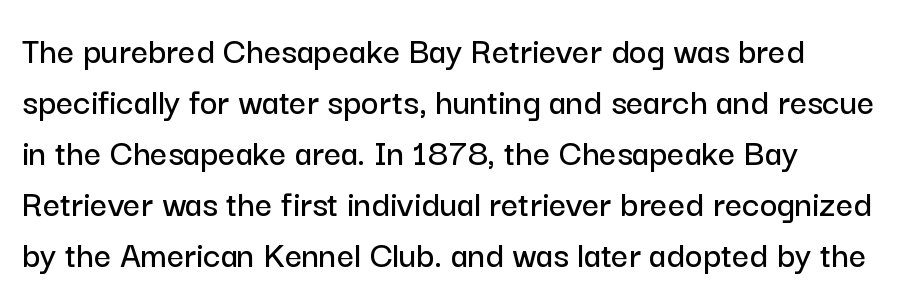
{"serif": "no", "italic": "no", "width": "normal", "stroke_contrast": "low", "x_height": "medium", "monospaced": "no", "underline": "no", "line_spacing": "normal", "line_spacing_ratio": 1.34, "letter_spacing": "normal", "letter_spacing_em": 0.0, "glyph_px": 38}
